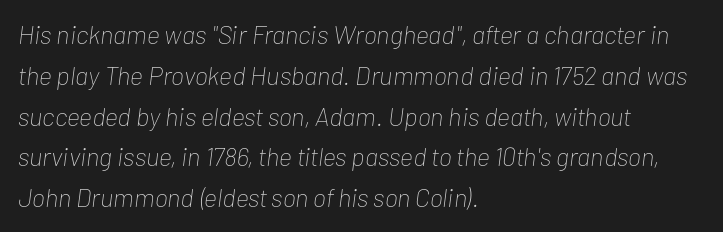
{"italic": "yes", "lean": "right", "slant_degrees": 7, "bold": "no", "underline": "no", "align": "left", "line_spacing": "normal", "line_spacing_ratio": 1.57, "letter_spacing": "normal", "letter_spacing_em": 0.0, "glyph_px": 26}
